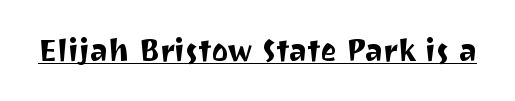
The image shows 31 px sans-serif type, upright; set normal letter spacing, underlined; medium stroke contrast and a medium x-height.
